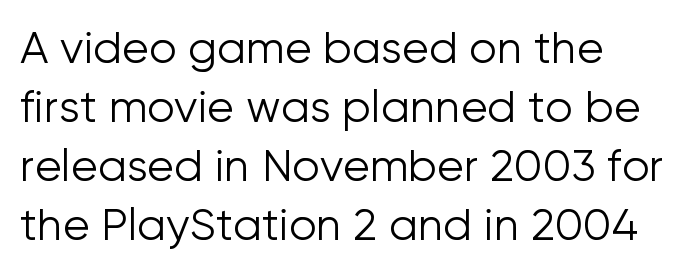
{"serif": "no", "italic": "no", "bold": "no", "weight": "light", "width": "normal", "stroke_contrast": "low", "x_height": "medium", "monospaced": "no", "underline": "no", "align": "left", "line_spacing": "normal", "line_spacing_ratio": 1.34, "letter_spacing": "normal", "letter_spacing_em": 0.0, "glyph_px": 44}
